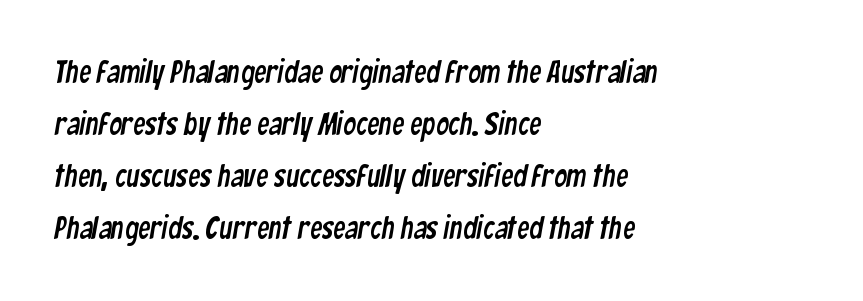
The space between consecutive lines is moderate. You could not count columns in this text — the font is proportionally spaced. If you drew a ruler down the left edge, every line would touch it. Decoration check: the copy has no underline. Font category for this specimen: sans-serif. No extra tracking has been applied to these lines.
